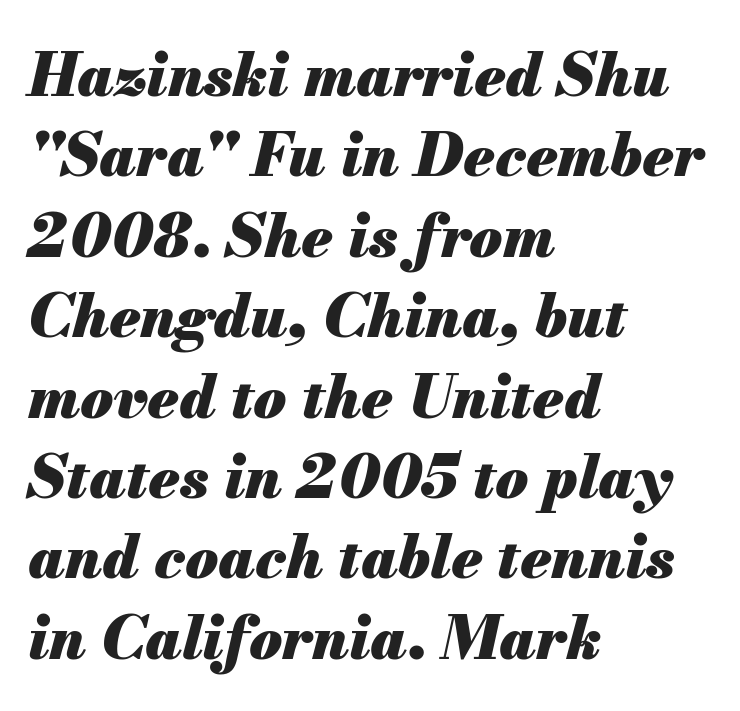
{"italic": "yes", "lean": "right", "slant_degrees": 13, "bold": "yes", "weight": "heavy", "width": "normal", "stroke_contrast": "medium", "x_height": "small", "monospaced": "no", "underline": "no", "align": "left", "line_spacing": "normal", "line_spacing_ratio": 1.34, "letter_spacing": "normal", "letter_spacing_em": 0.0, "glyph_px": 60}
